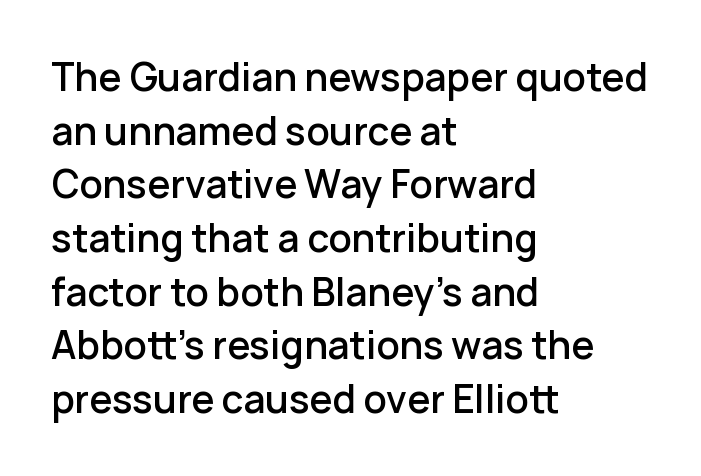
Grotesque or geometric, the face here clearly has no serifs. Tall strokes in this sample are plumb rather than angled. The passage shown is typed in a proportional face where columns would drift. Compared with a centered layout, this one pins lines to the left instead. These words are printed semibold, heavier than regular yet not bold. If you measured baseline to baseline, you'd find a middling distance.
